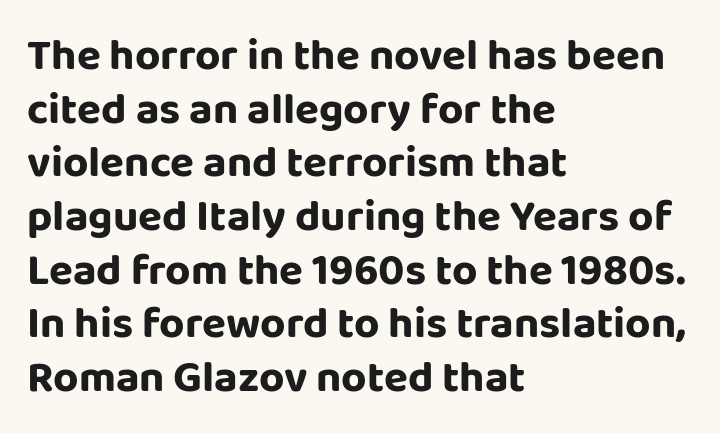
The axis of the letterforms is exactly vertical. This is sans-serif lettering, the kind often seen on screens and signage. Default kerning and tracking; the words read as compact shapes. The ragged edge is on the right, which tells us the setting is flush left. No word sits above an underline.
